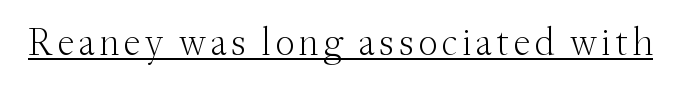
Compared with a typical body face, this is equally light or lighter still. Small tapered or slab feet sit at the stroke ends, so this counts as serif. Here the designer chose a conventional face with non-uniform glyph widths. Italic? Not at all — the glyphs are vertical. Is there an underline? Yes — a line sits under the letters.
